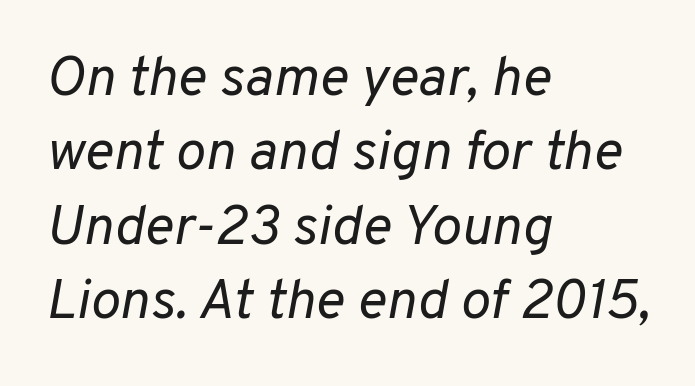
What's the leading like? Ordinary, nothing unusual. Heft: none added — not bold. The text block is weighted toward the left margin, trailing off unevenly rightward. In terms of posture, this sample is oblique. This sample has the flowing, uneven cadence of proportional lettering. The gaps between neighbouring characters are ordinary and unremarkable.
